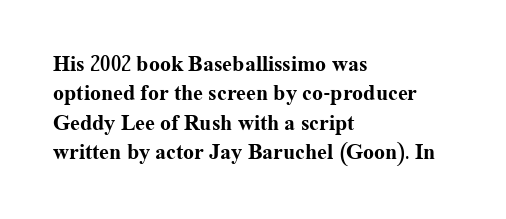
Q: Is the text bold? A: Yes.
Q: Is the text italic (slanted)? A: No, it is upright.
Q: Is the text underlined? A: No.
Q: How is the paragraph aligned? A: Left-aligned.
Q: Is the spacing between letters normal or unusually wide? A: Normal.
Q: Is the spacing between lines tight, normal or loose? A: Normal.
